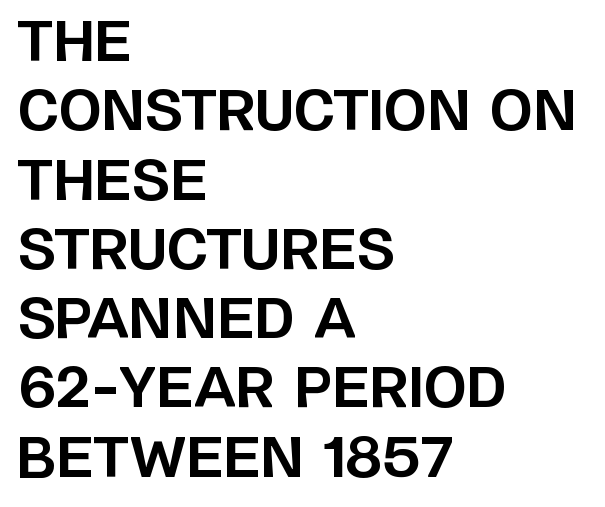
Notice how descenders clear the ascenders below comfortably — that's standard leading. Regarding serifs, this sample does without them. The letters are bold, with thick, heavy strokes. Short and long lines alike share a common starting point at left. Each word holds together tightly as a unit, with standard inter-letter gaps.
